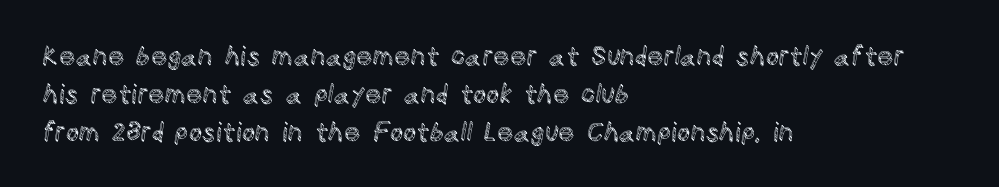
{"underline": "no", "align": "left", "line_spacing": "normal", "line_spacing_ratio": 1.46, "letter_spacing": "normal", "letter_spacing_em": 0.0, "glyph_px": 26}
